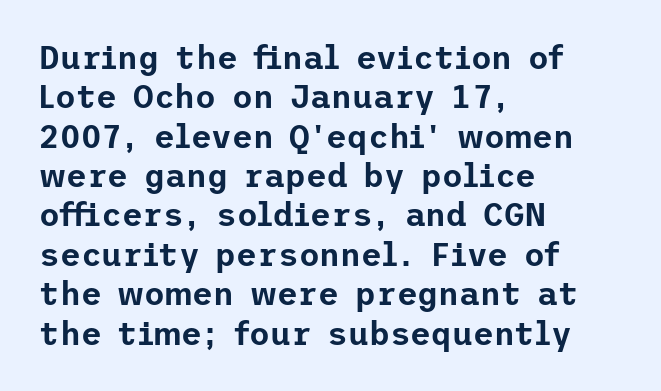
{"serif": "no", "italic": "no", "width": "normal", "stroke_contrast": "low", "x_height": "medium", "underline": "no", "align": "left", "line_spacing_ratio": 1.23, "letter_spacing": "normal", "letter_spacing_em": 0.0, "glyph_px": 32}
